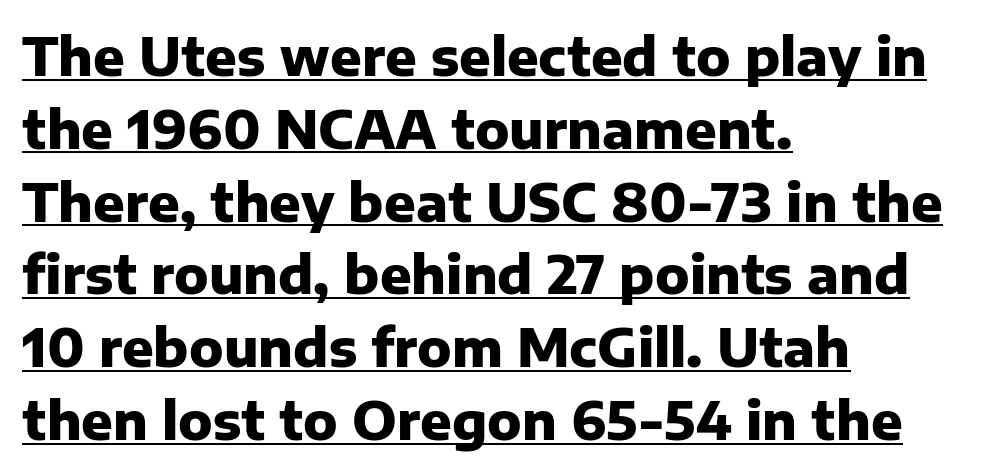
In terms of leading, this rendering sits right in the middle. The lines are quadded left. This sample has the flowing, uneven cadence of proportional lettering. In terms of letterform style, serifs are entirely absent.
